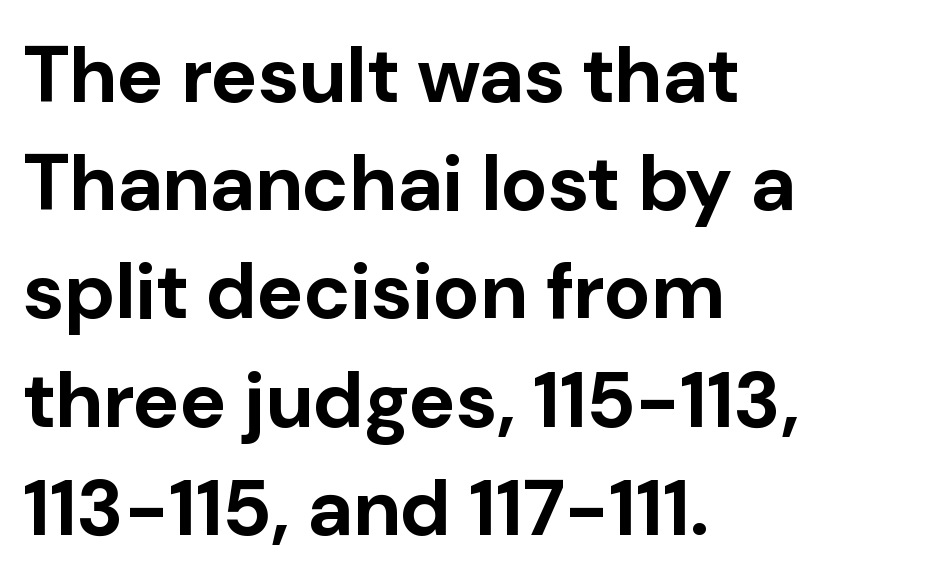
{"serif": "no", "italic": "no", "bold": "yes", "weight": "bold", "width": "normal", "stroke_contrast": "low", "x_height": "medium", "monospaced": "no", "underline": "no", "align": "left", "line_spacing": "normal", "line_spacing_ratio": 1.37, "letter_spacing": "normal", "letter_spacing_em": 0.0, "glyph_px": 79}
